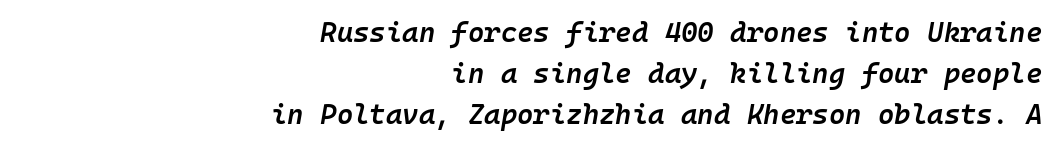
Q: Is the text bold? A: Semi-bold.
Q: Is the text italic (slanted)? A: Yes, it leans right by about 10 degrees.
Q: Is the text underlined? A: No.
Q: How is the paragraph aligned? A: Right-aligned.
Q: Is the spacing between letters normal or unusually wide? A: Normal.
Q: Is the spacing between lines tight, normal or loose? A: Normal.
Q: Width (condensed, normal, or wide)? A: Normal.
Q: Stroke contrast? A: Low.
Q: x-height? A: Medium.
Q: Monospaced? A: Yes.
